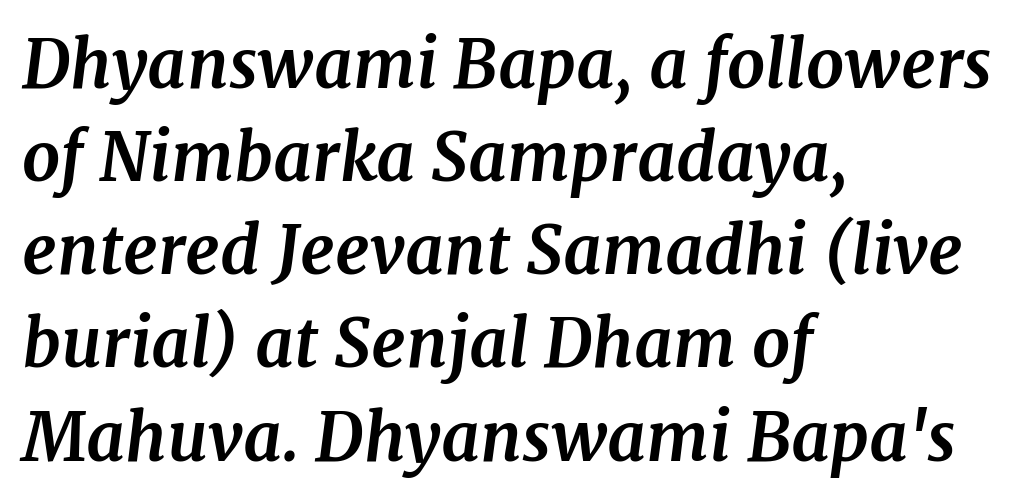
The image shows 67 px bold serif type, italic (leaning right); set left-aligned, normal line spacing (1.39x), normal letter spacing, not underlined; medium stroke contrast and a medium x-height.
